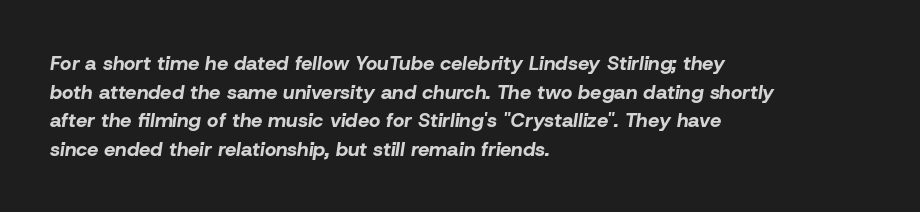
The image shows 20 px bold type, italic (leaning right); set left-aligned, normal line spacing (1.43x), normal letter spacing, not underlined.
